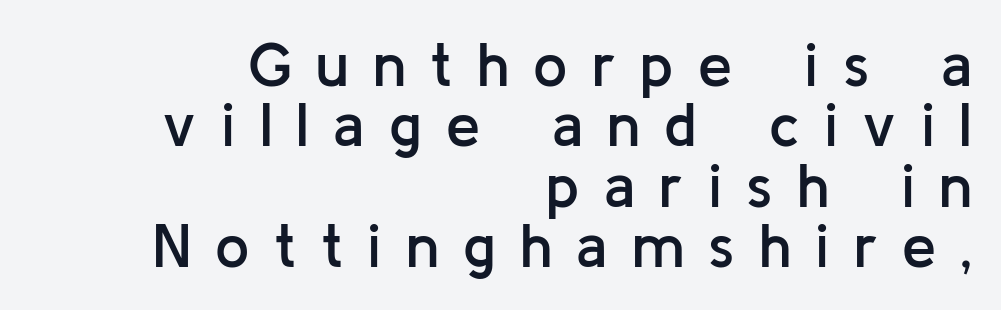
Q: Is the text bold? A: Semi-bold.
Q: Is the text italic (slanted)? A: No, it is upright.
Q: Is the typeface a serif or a sans-serif typeface? A: Sans-serif.
Q: Is the text underlined? A: No.
Q: How is the paragraph aligned? A: Right-aligned.
Q: Is the spacing between letters normal or unusually wide? A: Unusually wide.
Q: Is the spacing between lines tight, normal or loose? A: Tight.
Q: Width (condensed, normal, or wide)? A: Normal.
Q: Stroke contrast? A: Low.
Q: x-height? A: Medium.
Q: Monospaced? A: No.
